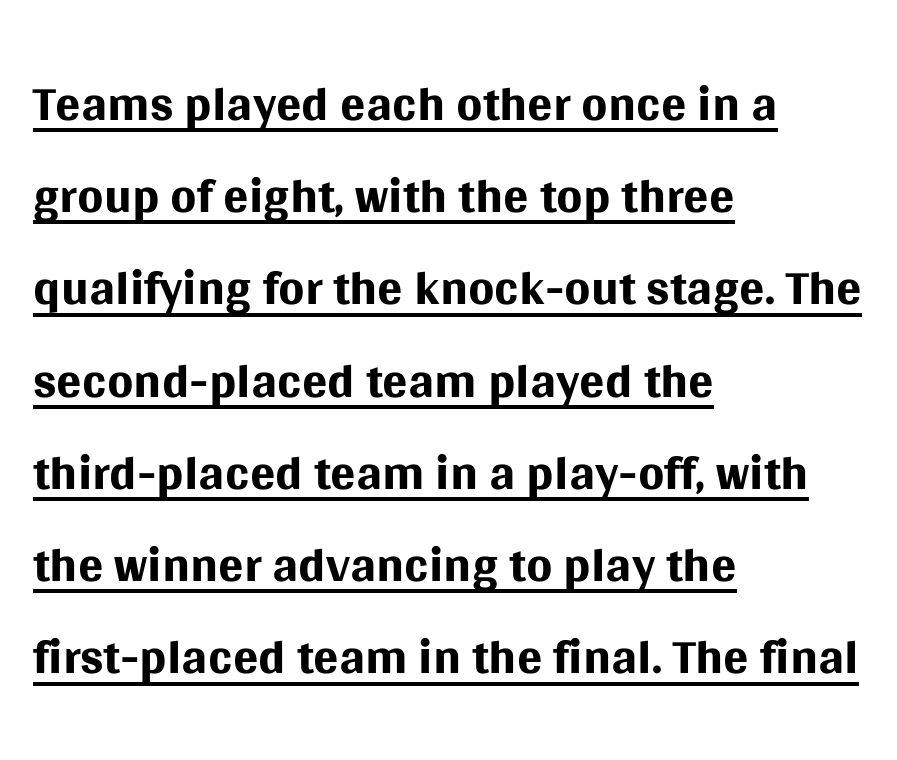
{"serif": "no", "italic": "no", "bold": "no", "weight": "regular", "width": "normal", "stroke_contrast": "medium", "x_height": "large", "monospaced": "no", "underline": "yes", "align": "left", "line_spacing_ratio": 1.23, "letter_spacing": "normal", "letter_spacing_em": 0.0, "glyph_px": 75}
